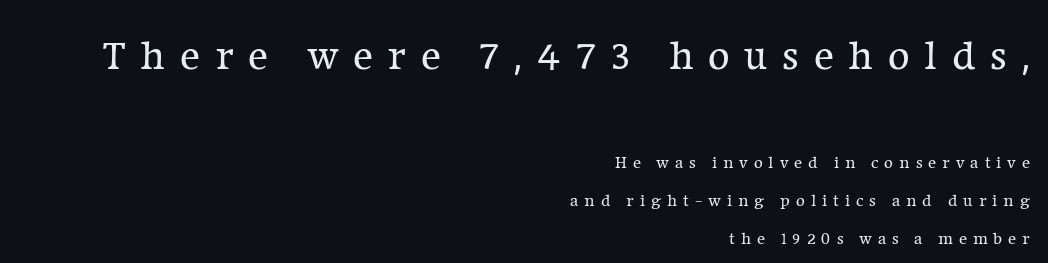
The image shows 42 px regular-weight serif type, upright; set right-aligned, loose line spacing (2.26x), unusually wide letter spacing (+0.35 em), not underlined; the first (top) block is 2.47x larger; low stroke contrast and a medium x-height.
